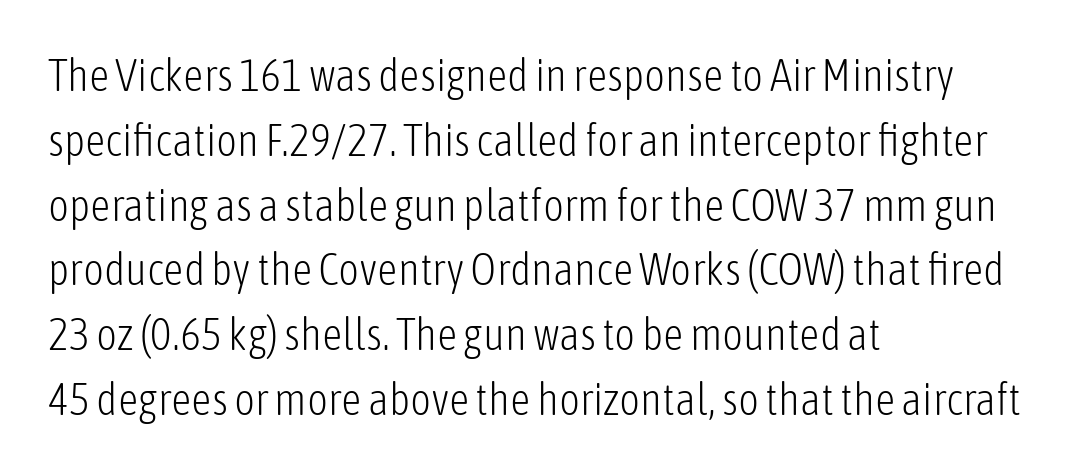
The image shows 45 px light, condensed sans-serif type, upright; set left-aligned, normal line spacing (1.44x), normal letter spacing, not underlined; low stroke contrast and a medium x-height.
